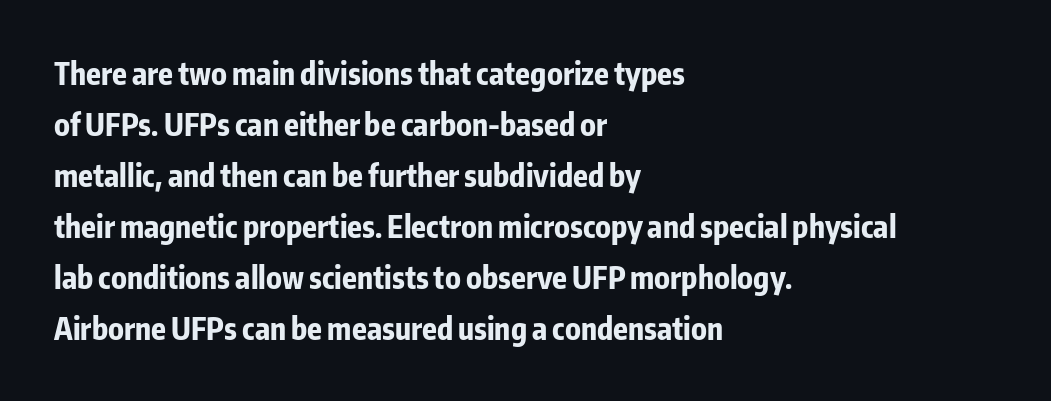
The image shows 30 px bold, condensed sans-serif type, upright; set left-aligned, normal line spacing (1.7x), normal letter spacing, not underlined; low stroke contrast and a medium x-height.
